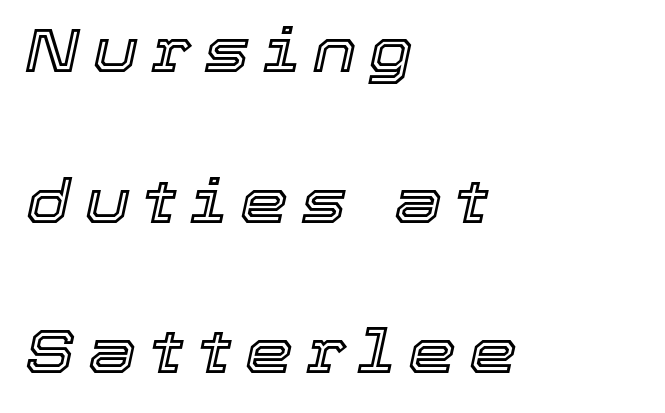
Q: Is the text italic (slanted)? A: Yes, it leans right by about 12 degrees.
Q: Is the text underlined? A: No.
Q: How is the paragraph aligned? A: Left-aligned.
Q: Is the spacing between letters normal or unusually wide? A: Unusually wide.
Q: Is the spacing between lines tight, normal or loose? A: Loose.
Q: Width (condensed, normal, or wide)? A: Normal.
Q: x-height? A: Medium.
Q: Monospaced? A: No.
